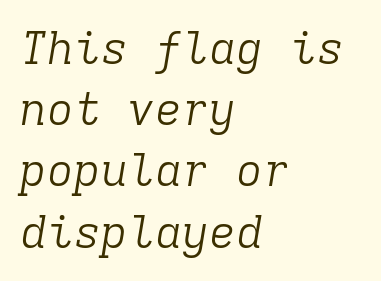
The letters sit at their default tracking, neither squeezed nor spread. Notice how the stems are inclined rather than vertical — that's the hallmark of italics. Are there feet on the stems? There are — it's a serif. You could count columns in this text — the font is strictly monospaced. Just letters on the line, the space beneath them empty.
